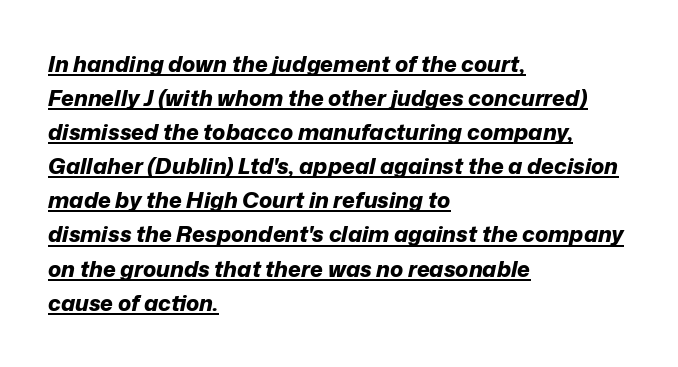
The image shows 22 px bold type, italic (leaning right); set left-aligned, normal line spacing (1.55x), normal letter spacing, underlined.
